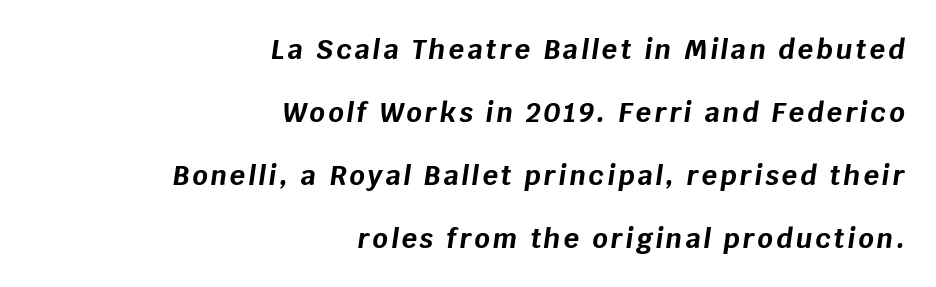
{"italic": "yes", "lean": "right", "slant_degrees": 8, "bold": "yes", "underline": "no", "align": "right", "line_spacing": "loose", "line_spacing_ratio": 2.33, "glyph_px": 27}
